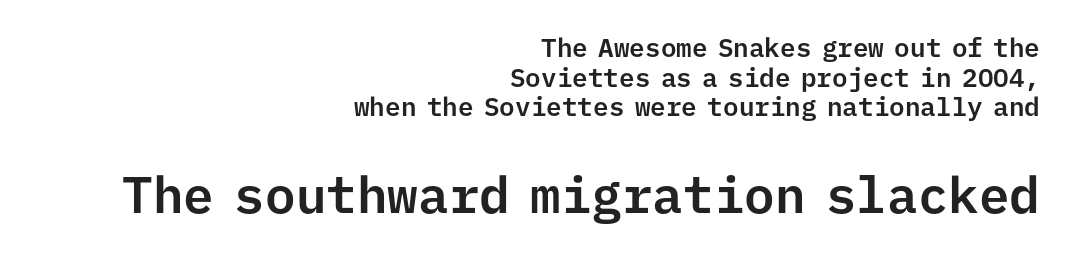
Q: Is the text italic (slanted)? A: No, it is upright.
Q: Is the typeface a serif or a sans-serif typeface? A: Sans-serif.
Q: Is the text underlined? A: No.
Q: How is the paragraph aligned? A: Right-aligned.
Q: Is the spacing between letters normal or unusually wide? A: Normal.
Q: Is the spacing between lines tight, normal or loose? A: Tight.
Q: Which block of text is set in a larger size, the first (top) or the second (bottom)? A: The second (bottom) one.
Q: Width (condensed, normal, or wide)? A: Normal.
Q: Stroke contrast? A: Low.
Q: x-height? A: Medium.
Q: Monospaced? A: Yes.
